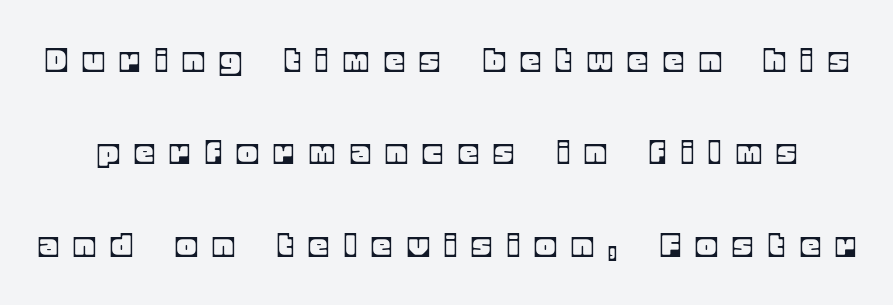
Q: Is the text italic (slanted)? A: No, it is upright.
Q: Is the text underlined? A: No.
Q: Is the spacing between letters normal or unusually wide? A: Unusually wide.
Q: Is the spacing between lines tight, normal or loose? A: Loose.
Q: Width (condensed, normal, or wide)? A: Normal.
Q: x-height? A: Large.
Q: Monospaced? A: No.
